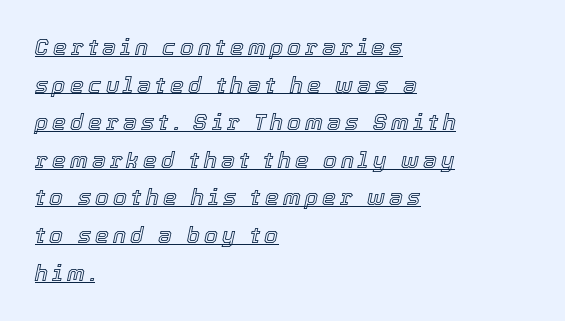
The whole block is typeset with a tilt. The paragraph has a hard left edge and a soft right edge. Like a heading marked for emphasis, these lines bear an underscore.
